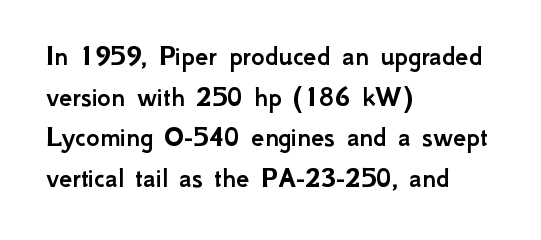
{"serif": "no", "italic": "no", "width": "normal", "stroke_contrast": "low", "x_height": "small", "monospaced": "no", "underline": "no", "align": "left", "line_spacing": "normal", "line_spacing_ratio": 1.4, "letter_spacing": "normal", "letter_spacing_em": 0.0, "glyph_px": 29}
